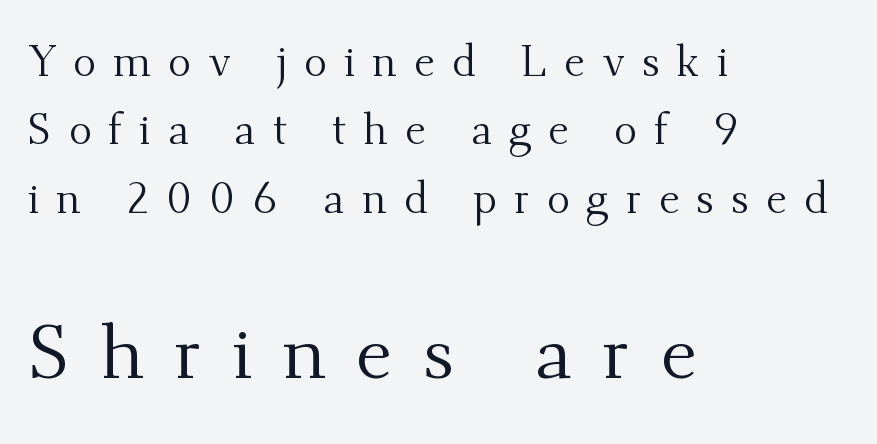
Q: Is the text bold? A: No.
Q: Is the text italic (slanted)? A: No, it is upright.
Q: Is the typeface a serif or a sans-serif typeface? A: Serif.
Q: Is the text underlined? A: No.
Q: How is the paragraph aligned? A: Left-aligned.
Q: Is the spacing between letters normal or unusually wide? A: Unusually wide.
Q: Is the spacing between lines tight, normal or loose? A: Normal.
Q: Which block of text is set in a larger size, the first (top) or the second (bottom)? A: The second (bottom) one.
Q: Width (condensed, normal, or wide)? A: Normal.
Q: Stroke contrast? A: Medium.
Q: x-height? A: Small.
Q: Monospaced? A: No.
